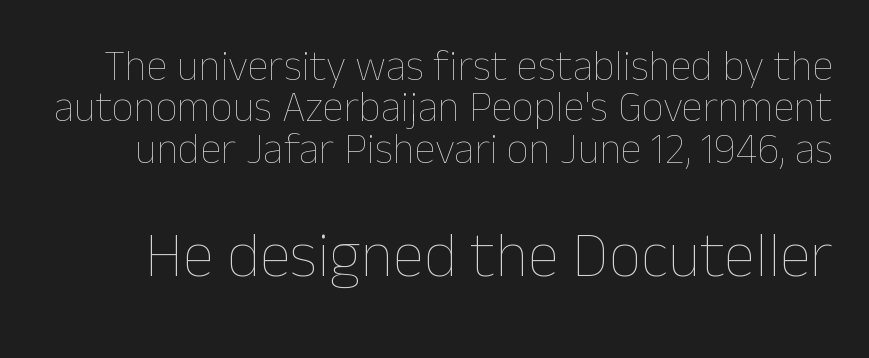
{"italic": "no", "bold": "no", "weight": "thin", "width": "normal", "stroke_contrast": "low", "x_height": "medium", "monospaced": "no", "underline": "no", "line_spacing": "tight", "line_spacing_ratio": 0.96, "letter_spacing": "normal", "letter_spacing_em": 0.0, "larger_block": "second", "size_ratio": 1.49, "glyph_px": 64}
